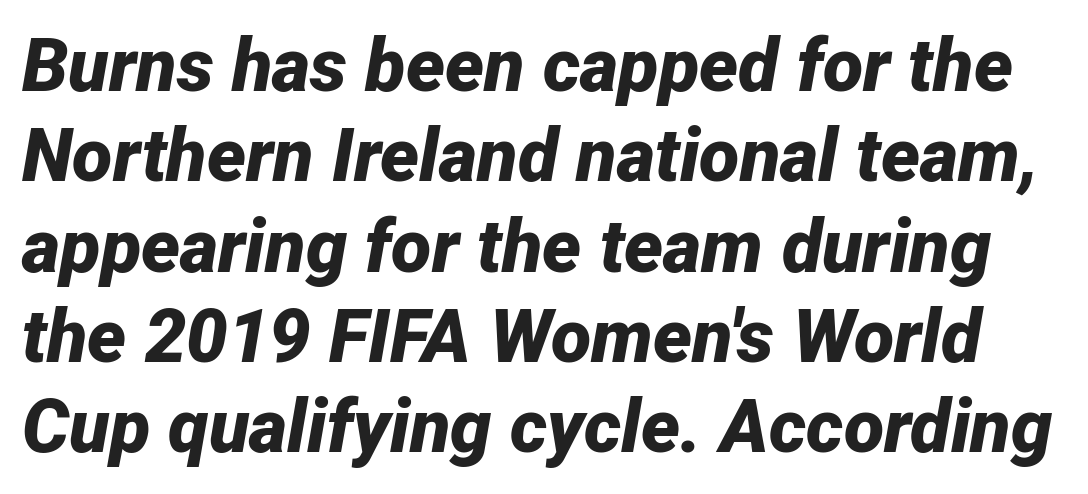
Q: Is the text bold? A: Yes.
Q: Is the text italic (slanted)? A: Yes, it leans right by about 12 degrees.
Q: Is the text underlined? A: No.
Q: Is the spacing between letters normal or unusually wide? A: Normal.
Q: Width (condensed, normal, or wide)? A: Normal.
Q: Stroke contrast? A: Low.
Q: x-height? A: Medium.
Q: Monospaced? A: No.
